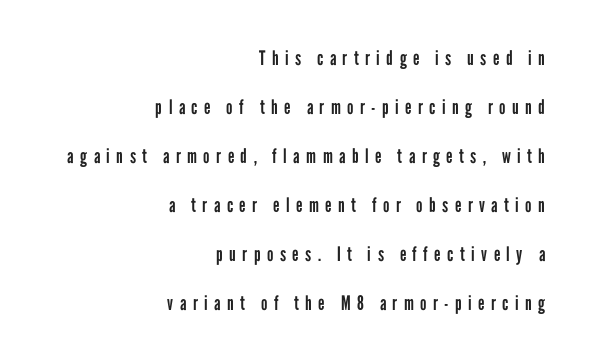
The image shows 20 px text type, upright; set right-aligned, loose line spacing (2.45x), unusually wide letter spacing (+0.32 em), not underlined.
